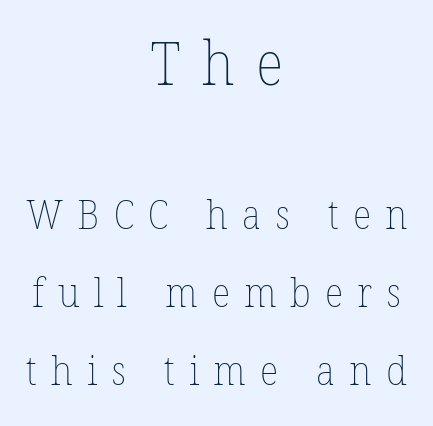
The image shows 60 px thin type; set centered, loose line spacing (1.96x), unusually wide letter spacing (+0.35 em), not underlined; the first (top) block is 1.5x larger; low stroke contrast and a medium x-height.
